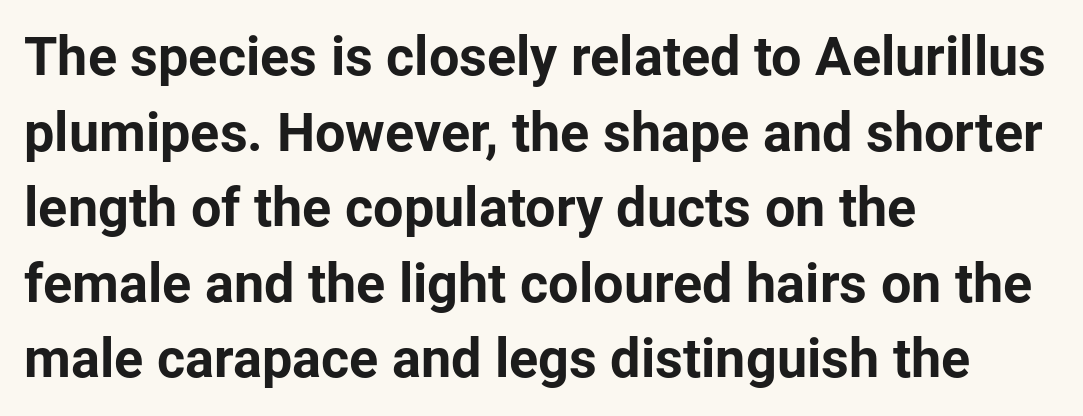
Q: Is the text bold? A: Yes.
Q: Is the text italic (slanted)? A: No, it is upright.
Q: Is the typeface a serif or a sans-serif typeface? A: Sans-serif.
Q: Is the text underlined? A: No.
Q: How is the paragraph aligned? A: Left-aligned.
Q: Is the spacing between letters normal or unusually wide? A: Normal.
Q: Is the spacing between lines tight, normal or loose? A: Normal.
Q: Width (condensed, normal, or wide)? A: Normal.
Q: Stroke contrast? A: Low.
Q: x-height? A: Medium.
Q: Monospaced? A: No.
